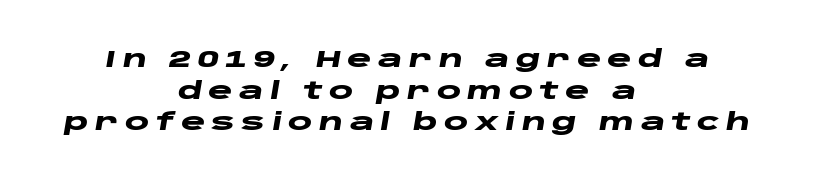
Heavy-handed strokes throughout: this text is bold. The paragraph shown floats in the horizontal middle. The lettering tilts uniformly, giving the passage an italic look. Notice how descenders clear the ascenders below comfortably — that's standard leading. Between one letter and the next there's a generous, obvious gap.
